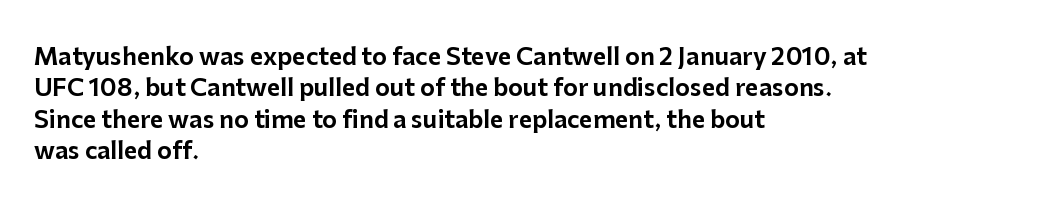
Q: Is the text italic (slanted)? A: No, it is upright.
Q: Is the text underlined? A: No.
Q: How is the paragraph aligned? A: Left-aligned.
Q: Is the spacing between letters normal or unusually wide? A: Normal.
Q: Is the spacing between lines tight, normal or loose? A: Normal.
